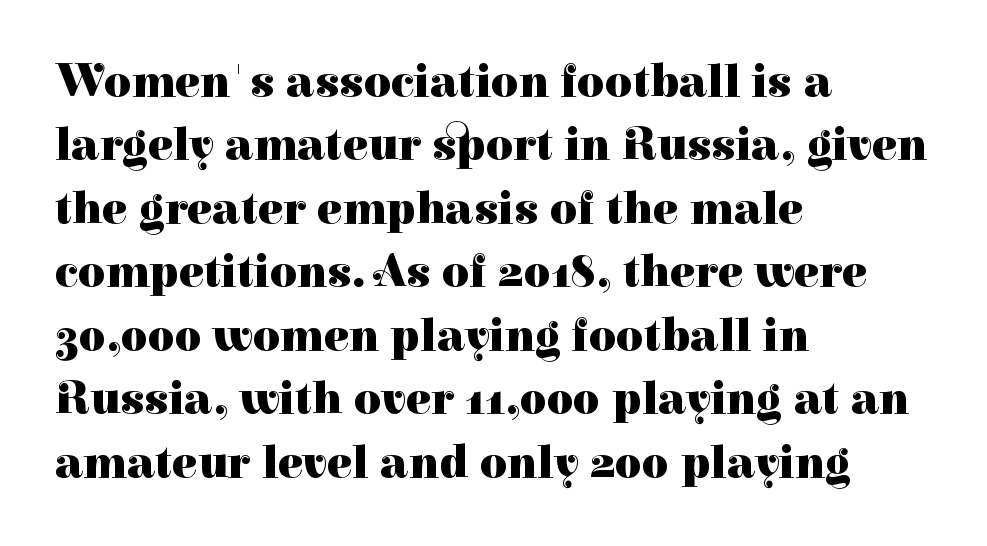
The image shows 47 px heavy serif type, upright; set left-aligned, normal line spacing (1.35x), normal letter spacing, not underlined; high stroke contrast and a medium x-height.
